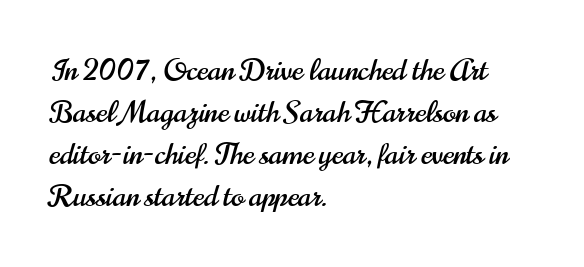
The image shows 30 px condensed sans-serif type; set left-aligned, normal line spacing (1.4x), normal letter spacing, not underlined; high stroke contrast and a small x-height.
